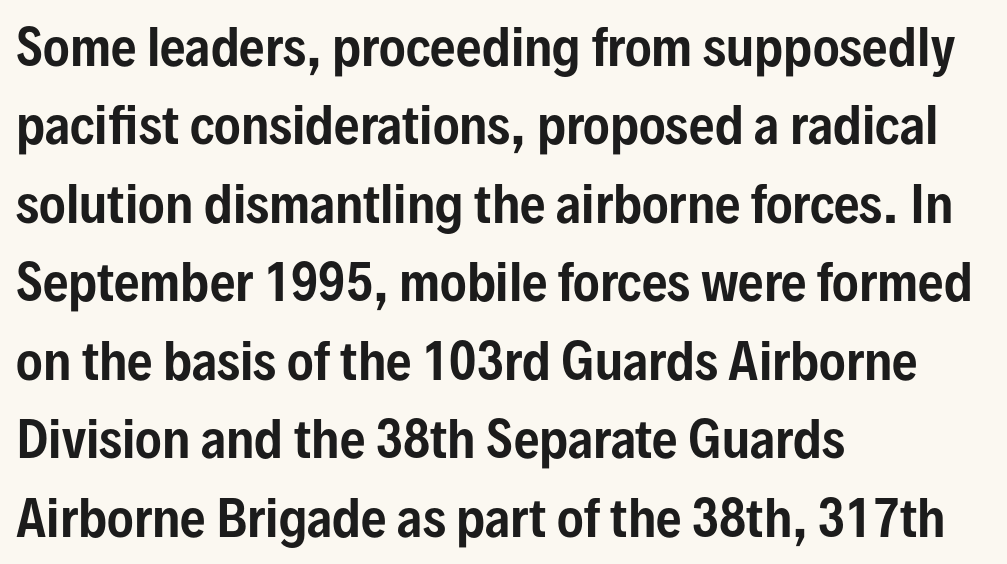
The image shows 50 px condensed sans-serif type, upright; set left-aligned, normal line spacing (1.57x), normal letter spacing, not underlined; low stroke contrast and a medium x-height.
